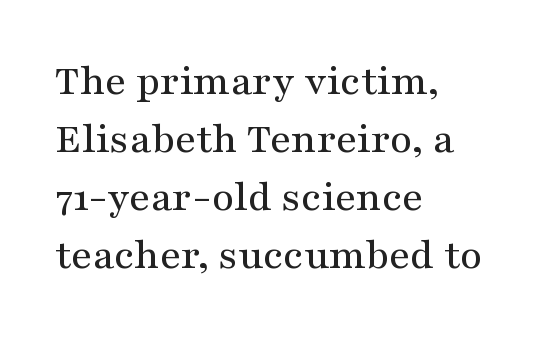
{"serif": "yes", "italic": "no", "width": "wide", "stroke_contrast": "medium", "x_height": "medium", "monospaced": "no", "underline": "no", "align": "left", "line_spacing": "normal", "line_spacing_ratio": 1.35, "letter_spacing": "normal", "letter_spacing_em": 0.0, "glyph_px": 43}
